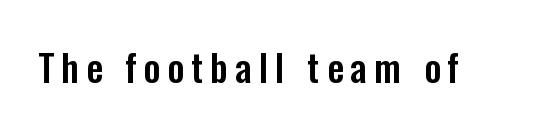
{"serif": "no", "italic": "no", "width": "condensed", "stroke_contrast": "low", "x_height": "medium", "monospaced": "no", "underline": "no", "glyph_px": 37}
